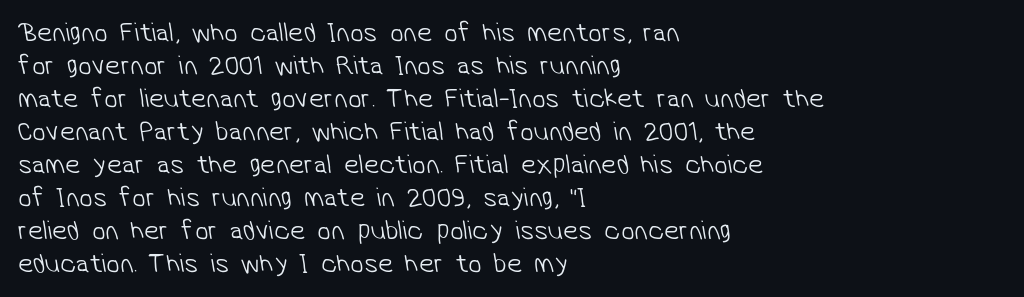
{"bold": "no", "underline": "no", "align": "left", "line_spacing_ratio": 1.22, "letter_spacing": "normal", "letter_spacing_em": 0.0, "glyph_px": 27}
